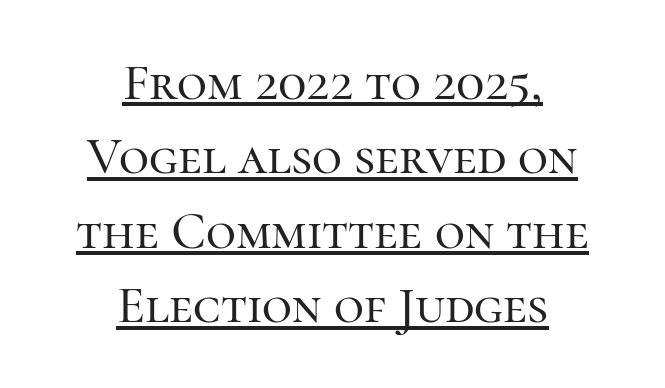
The image shows 52 px serif type, upright; set centered, normal line spacing (1.43x), normal letter spacing, underlined; high stroke contrast and a medium x-height.
